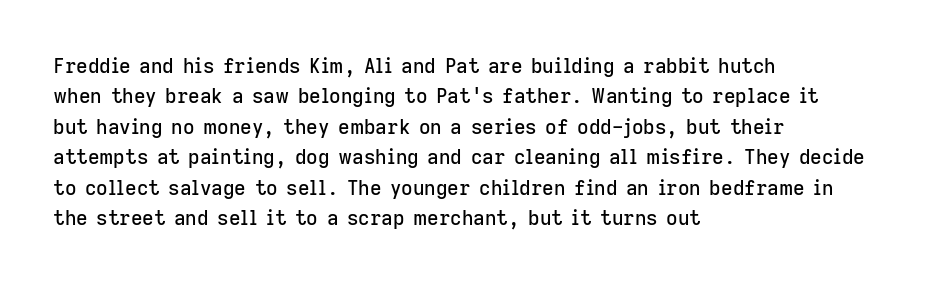
{"italic": "no", "underline": "no", "align": "left", "line_spacing": "normal", "line_spacing_ratio": 1.52, "letter_spacing": "normal", "letter_spacing_em": 0.0, "glyph_px": 20}
